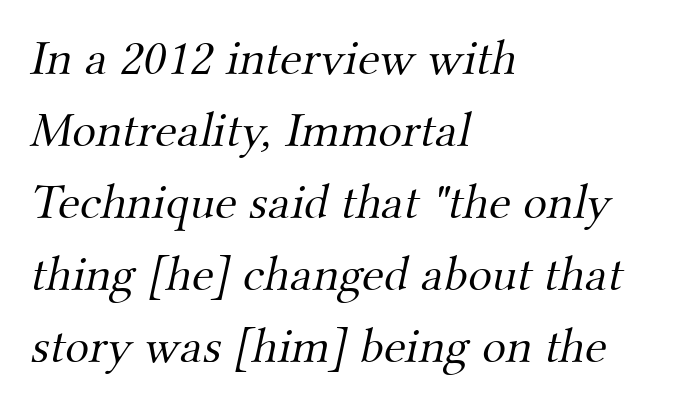
Q: Is the text bold? A: No.
Q: Is the typeface a serif or a sans-serif typeface? A: Serif.
Q: Is the text underlined? A: No.
Q: How is the paragraph aligned? A: Left-aligned.
Q: Is the spacing between letters normal or unusually wide? A: Normal.
Q: Is the spacing between lines tight, normal or loose? A: Normal.
Q: Width (condensed, normal, or wide)? A: Normal.
Q: Stroke contrast? A: Medium.
Q: x-height? A: Small.
Q: Monospaced? A: No.
